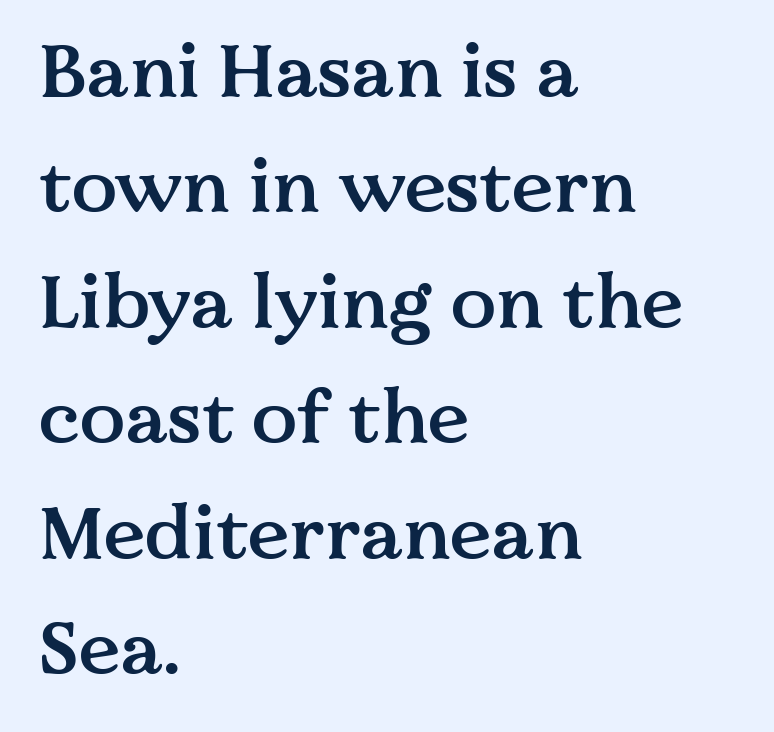
One-word summary of the alignment: left. Vertical strokes here are truly vertical. The letterforms sit shoulder to shoulder at normal distance. Observe the serifs anchoring each vertical stroke in this sample. A clean baseline with only descenders dipping below it. Its strokes are somewhat broadened, the hallmark of semibold type.
